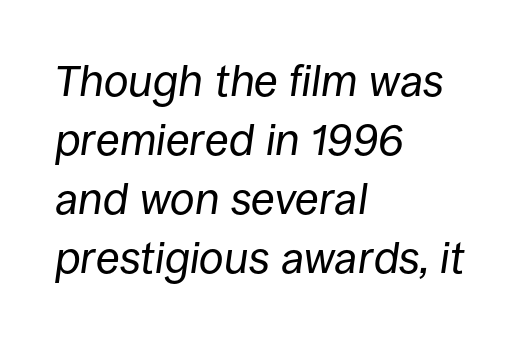
The image shows 44 px regular-weight type, italic (leaning right); set left-aligned, normal line spacing (1.34x), normal letter spacing, not underlined; low stroke contrast and a large x-height.
